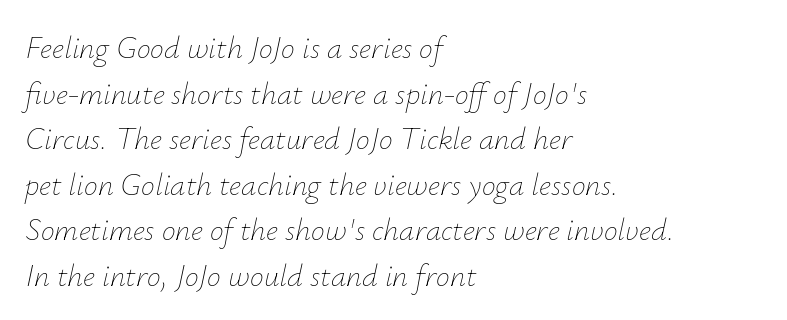
The specimen omits any rule beneath the text block's lines. This reads as an unemphasized weight, regular at the heaviest. Spacing verdict: proportional, widths tailored to each character. The rag falls on the right side of this text block.
